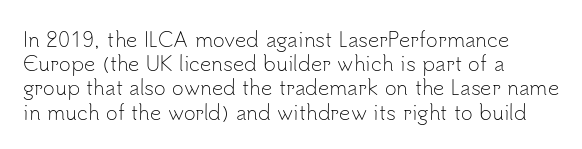
The image shows 20 px text type, upright; set left-aligned, line spacing 1.21x, normal letter spacing, not underlined.
